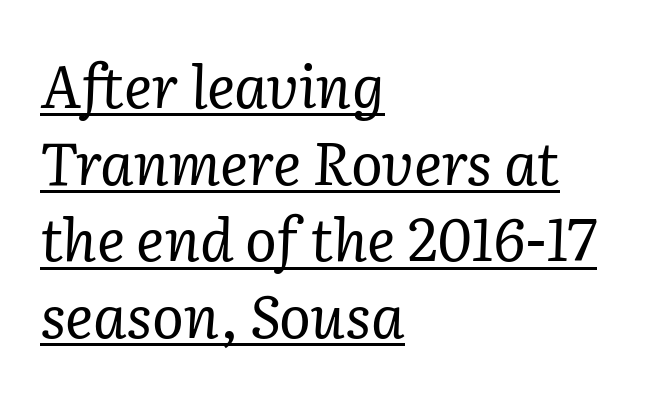
The block of text has a typical density, with ordinary space between rows. If you drew a ruler down the left edge, every line would touch it. Observe the lean: these are italic letterforms. These lines are composed in type with serifs.
